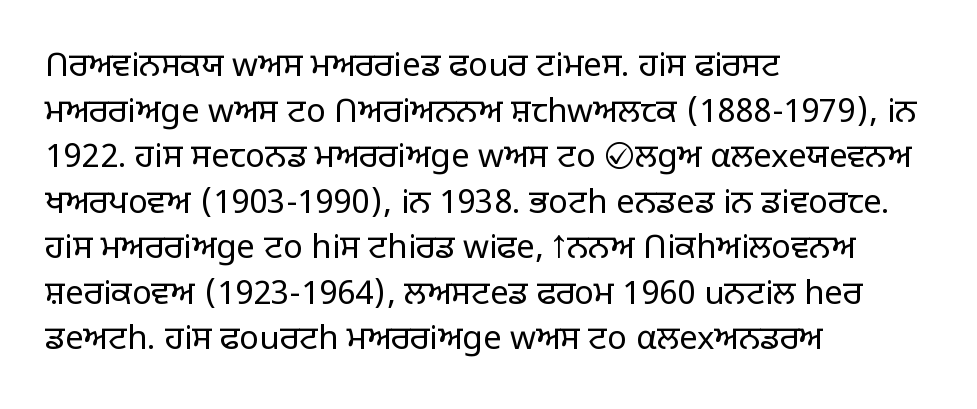
The image shows 33 px light sans-serif type, upright; set left-aligned, normal line spacing (1.38x), normal letter spacing, not underlined; low stroke contrast and a large x-height.
